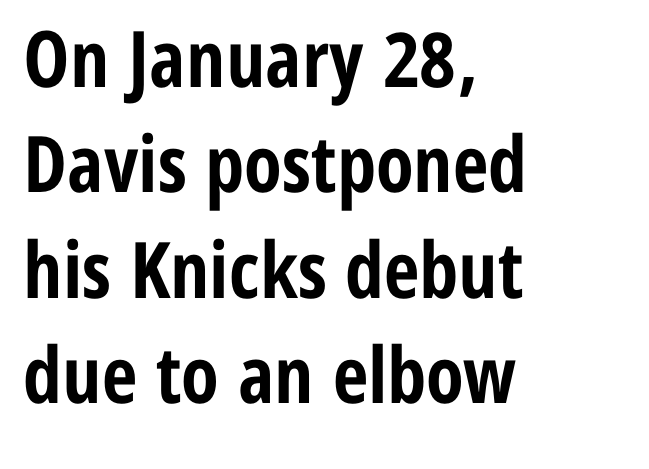
The image shows 78 px bold, condensed sans-serif type, upright; set left-aligned, normal line spacing (1.35x), normal letter spacing, not underlined; low stroke contrast and a medium x-height.
